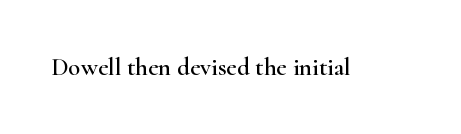
{"italic": "no", "underline": "no", "letter_spacing": "normal", "letter_spacing_em": 0.0, "glyph_px": 25}
